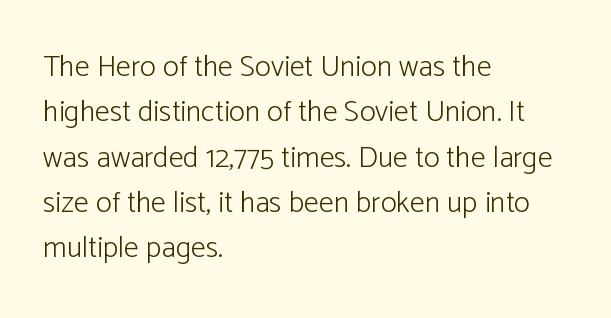
The letters stand upright; this is a roman face. The lines are quadded left. Each letter keeps its own natural width here, so spacing adapts to shape. This rendering leaves character spacing at its baseline value.
